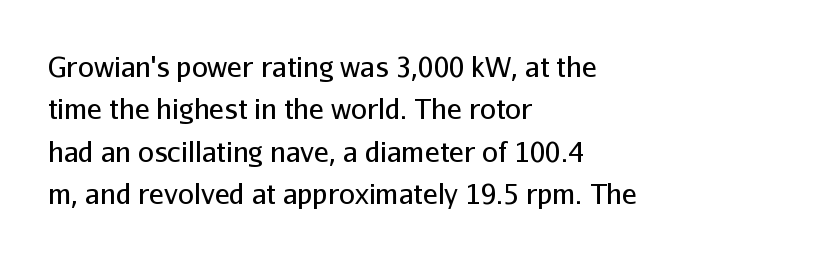
{"serif": "no", "italic": "no", "bold": "no", "weight": "regular", "width": "normal", "stroke_contrast": "low", "x_height": "medium", "monospaced": "no", "underline": "no", "align": "left", "line_spacing": "normal", "line_spacing_ratio": 1.51, "letter_spacing": "normal", "letter_spacing_em": 0.0, "glyph_px": 28}
